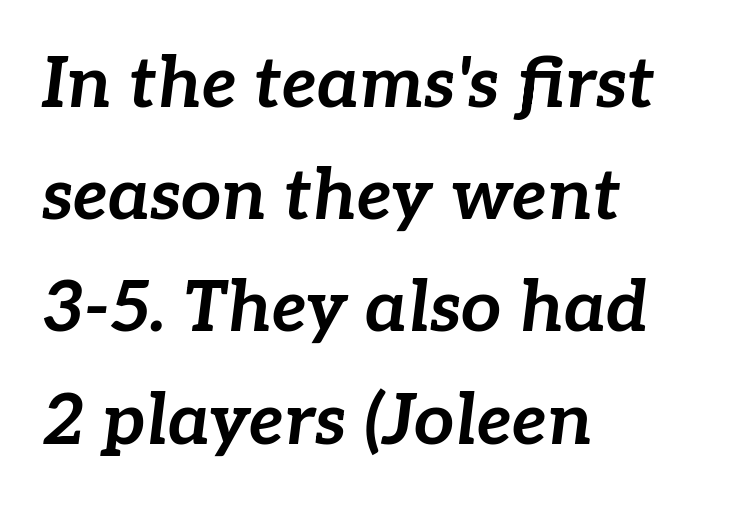
The image shows 71 px bold type, italic (leaning right); set left-aligned, normal line spacing (1.58x), normal letter spacing, not underlined; low stroke contrast and a medium x-height.
